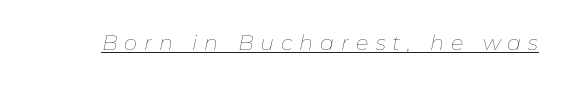
The image shows 21 px text type, italic (leaning right); set unusually wide letter spacing (+0.33 em), underlined.
